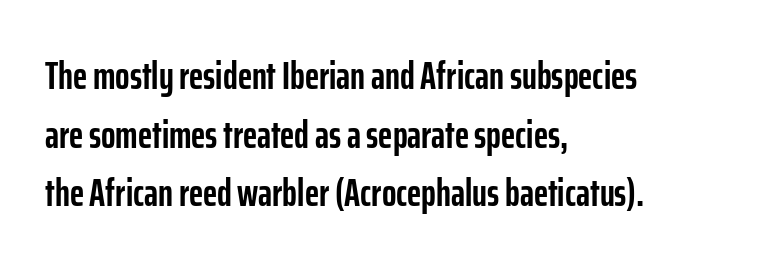
Clear beneath every line of the passage. The text was rendered using a sans face with plain stroke endings. Tracking value appears to be zero — textbook default spacing. The text block is weighted toward the left margin, trailing off unevenly rightward. The letters advance in unequal steps, a hallmark of proportional type. Unlike italic type, these characters show no tilt at all.
